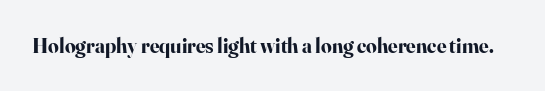
The image shows 21 px bold type, upright; set normal letter spacing, not underlined.
